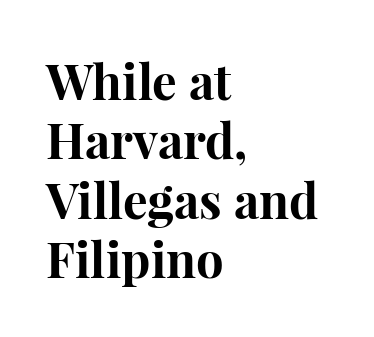
Q: Is the text bold? A: Yes.
Q: Is the text italic (slanted)? A: No, it is upright.
Q: Is the typeface a serif or a sans-serif typeface? A: Serif.
Q: Is the text underlined? A: No.
Q: How is the paragraph aligned? A: Left-aligned.
Q: Is the spacing between letters normal or unusually wide? A: Normal.
Q: Width (condensed, normal, or wide)? A: Normal.
Q: Stroke contrast? A: High.
Q: x-height? A: Medium.
Q: Monospaced? A: No.
